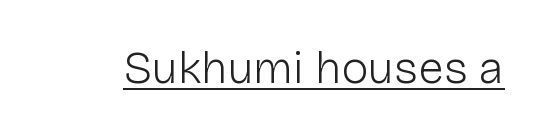
{"serif": "no", "italic": "no", "bold": "no", "weight": "light", "width": "normal", "stroke_contrast": "low", "x_height": "medium", "monospaced": "no", "underline": "yes", "letter_spacing": "normal", "letter_spacing_em": 0.0, "glyph_px": 46}
